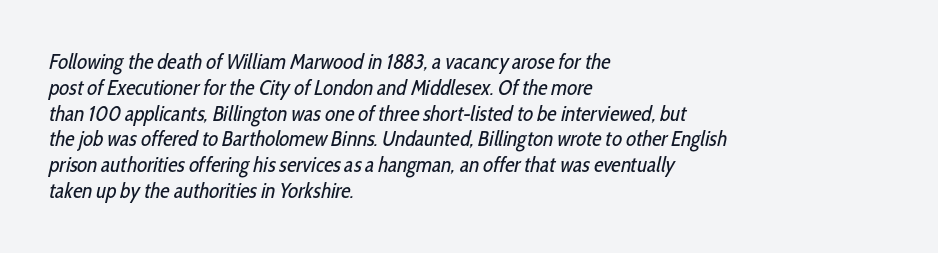
Q: Is the text bold? A: No.
Q: Is the text underlined? A: No.
Q: How is the paragraph aligned? A: Left-aligned.
Q: Is the spacing between letters normal or unusually wide? A: Normal.
